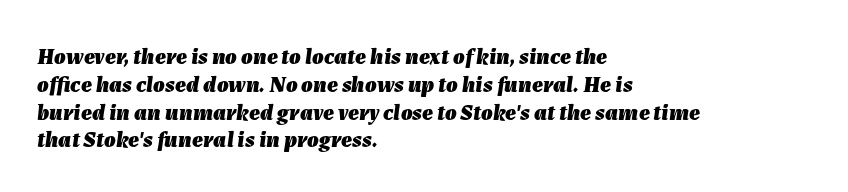
Q: Is the text bold? A: Yes.
Q: Is the text italic (slanted)? A: Yes, it leans right by about 7 degrees.
Q: Is the text underlined? A: No.
Q: How is the paragraph aligned? A: Left-aligned.
Q: Is the spacing between letters normal or unusually wide? A: Normal.
